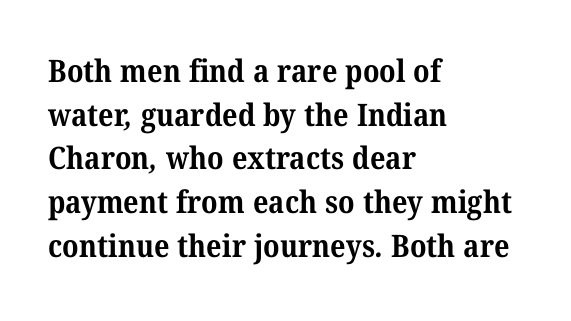
Q: Is the text bold? A: Yes.
Q: Is the typeface a serif or a sans-serif typeface? A: Serif.
Q: Is the text underlined? A: No.
Q: How is the paragraph aligned? A: Left-aligned.
Q: Is the spacing between letters normal or unusually wide? A: Normal.
Q: Is the spacing between lines tight, normal or loose? A: Normal.
Q: Width (condensed, normal, or wide)? A: Normal.
Q: Stroke contrast? A: Medium.
Q: x-height? A: Medium.
Q: Monospaced? A: No.
